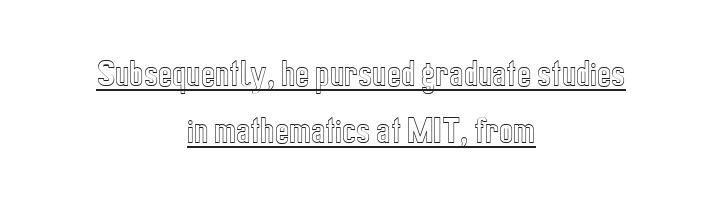
Q: Is the text italic (slanted)? A: No, it is upright.
Q: Is the text underlined? A: Yes.
Q: How is the paragraph aligned? A: Centered.
Q: Is the spacing between letters normal or unusually wide? A: Normal.
Q: Is the spacing between lines tight, normal or loose? A: Loose.
Q: Width (condensed, normal, or wide)? A: Condensed.
Q: x-height? A: Medium.
Q: Monospaced? A: No.
